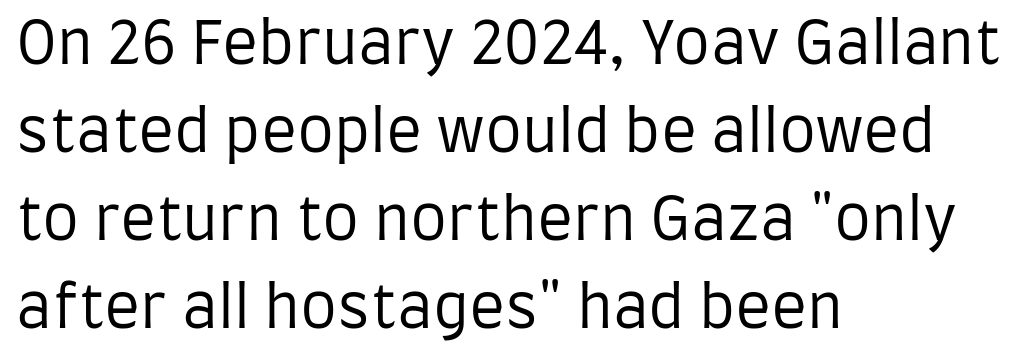
{"serif": "no", "italic": "no", "bold": "no", "weight": "regular", "width": "condensed", "stroke_contrast": "low", "x_height": "large", "monospaced": "no", "underline": "no", "align": "left", "line_spacing": "normal", "line_spacing_ratio": 1.49, "letter_spacing": "normal", "letter_spacing_em": 0.0, "glyph_px": 59}
